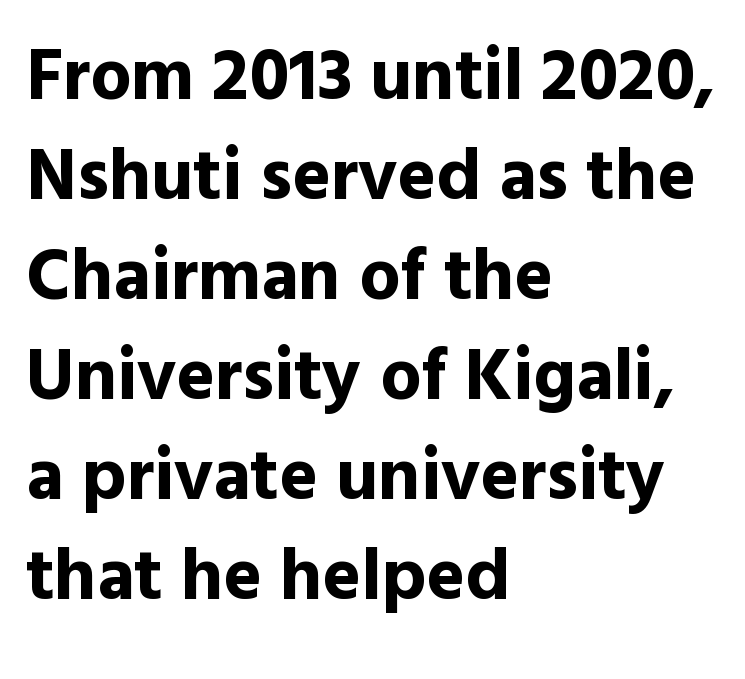
The image shows 73 px bold sans-serif type, upright; set left-aligned, normal line spacing (1.37x), normal letter spacing, not underlined; a medium x-height.
